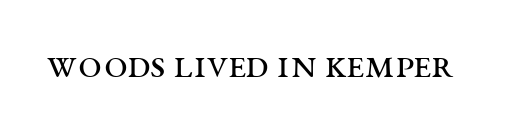
The image shows 42 px regular-weight, wide serif type, upright; set normal letter spacing, not underlined; medium stroke contrast and a large x-height.
